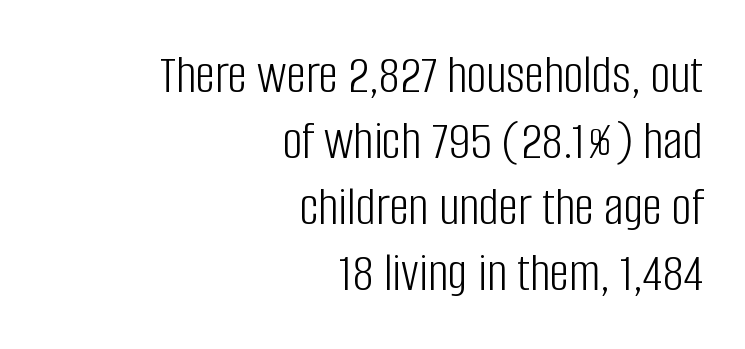
Q: Is the text bold? A: No.
Q: Is the text italic (slanted)? A: No, it is upright.
Q: Is the typeface a serif or a sans-serif typeface? A: Sans-serif.
Q: Is the text underlined? A: No.
Q: How is the paragraph aligned? A: Right-aligned.
Q: Is the spacing between letters normal or unusually wide? A: Normal.
Q: Width (condensed, normal, or wide)? A: Condensed.
Q: Stroke contrast? A: Low.
Q: x-height? A: Large.
Q: Monospaced? A: No.
